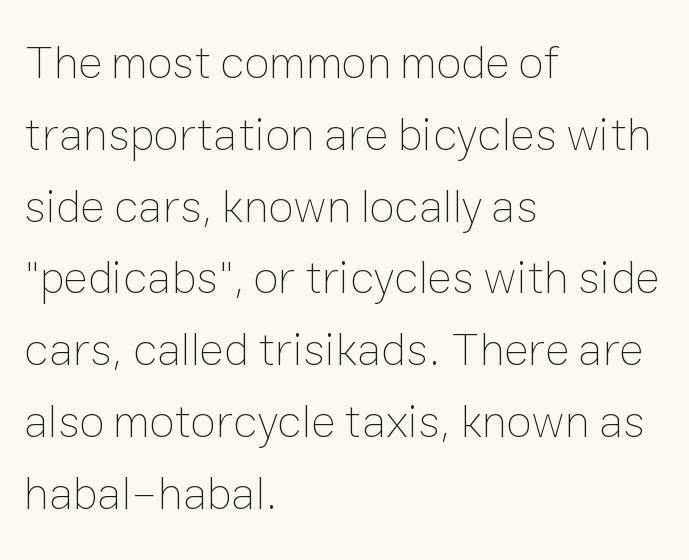
Q: Is the text bold? A: No.
Q: Is the text italic (slanted)? A: No, it is upright.
Q: Is the text underlined? A: No.
Q: How is the paragraph aligned? A: Left-aligned.
Q: Is the spacing between letters normal or unusually wide? A: Normal.
Q: Is the spacing between lines tight, normal or loose? A: Normal.
Q: Width (condensed, normal, or wide)? A: Normal.
Q: Stroke contrast? A: Low.
Q: x-height? A: Medium.
Q: Monospaced? A: No.
